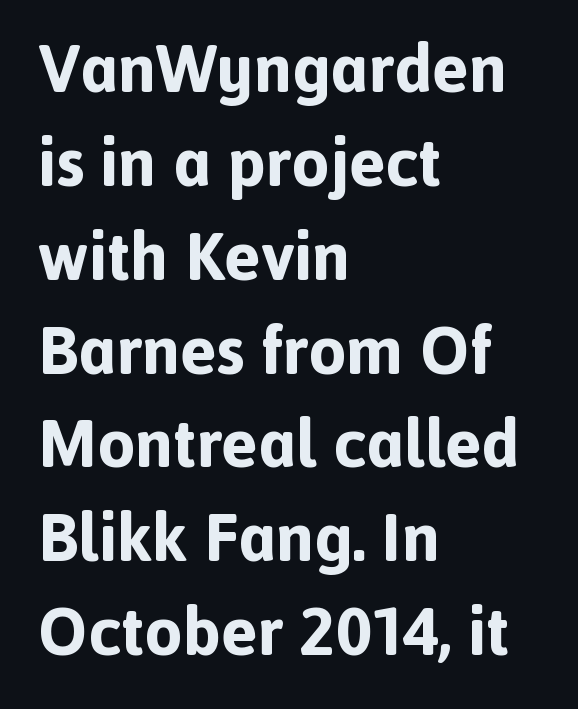
Q: Is the text bold? A: Yes.
Q: Is the text italic (slanted)? A: No, it is upright.
Q: Is the typeface a serif or a sans-serif typeface? A: Sans-serif.
Q: Is the text underlined? A: No.
Q: How is the paragraph aligned? A: Left-aligned.
Q: Is the spacing between letters normal or unusually wide? A: Normal.
Q: Is the spacing between lines tight, normal or loose? A: Normal.
Q: Width (condensed, normal, or wide)? A: Normal.
Q: x-height? A: Medium.
Q: Monospaced? A: No.
